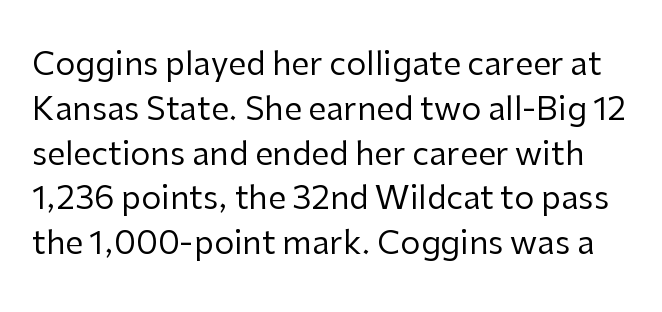
Q: Is the text bold? A: No.
Q: Is the text italic (slanted)? A: No, it is upright.
Q: Is the typeface a serif or a sans-serif typeface? A: Sans-serif.
Q: Is the text underlined? A: No.
Q: Is the spacing between letters normal or unusually wide? A: Normal.
Q: Is the spacing between lines tight, normal or loose? A: Normal.
Q: Width (condensed, normal, or wide)? A: Normal.
Q: Stroke contrast? A: Low.
Q: x-height? A: Medium.
Q: Monospaced? A: No.
